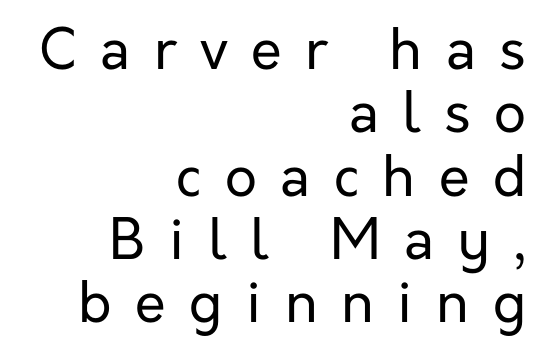
Q: Is the text bold? A: No.
Q: Is the text italic (slanted)? A: No, it is upright.
Q: Is the typeface a serif or a sans-serif typeface? A: Sans-serif.
Q: Is the text underlined? A: No.
Q: How is the paragraph aligned? A: Right-aligned.
Q: Is the spacing between letters normal or unusually wide? A: Unusually wide.
Q: Is the spacing between lines tight, normal or loose? A: Tight.
Q: Width (condensed, normal, or wide)? A: Normal.
Q: Stroke contrast? A: Low.
Q: x-height? A: Medium.
Q: Monospaced? A: No.
